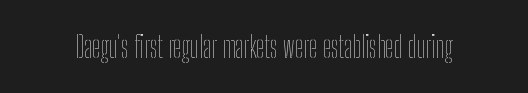
{"italic": "no", "bold": "no", "weight": "thin", "width": "condensed", "stroke_contrast": "low", "x_height": "medium", "monospaced": "no", "underline": "no", "letter_spacing": "normal", "letter_spacing_em": 0.0, "glyph_px": 30}
